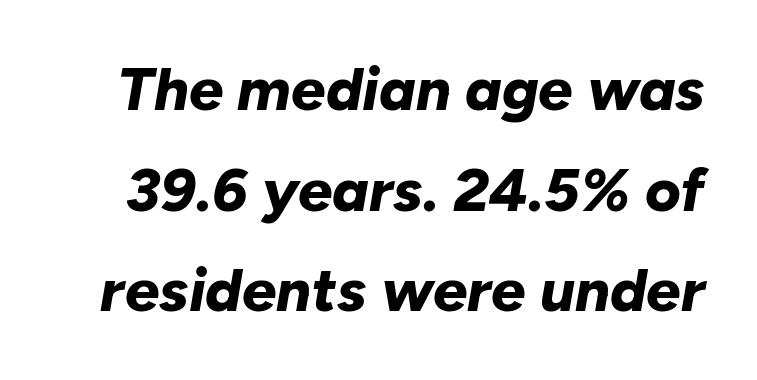
Q: Is the text bold? A: Yes.
Q: Is the text italic (slanted)? A: Yes, it leans right by about 10 degrees.
Q: Is the text underlined? A: No.
Q: Is the spacing between letters normal or unusually wide? A: Normal.
Q: Is the spacing between lines tight, normal or loose? A: Normal.
Q: Width (condensed, normal, or wide)? A: Normal.
Q: Stroke contrast? A: Low.
Q: x-height? A: Medium.
Q: Monospaced? A: No.
